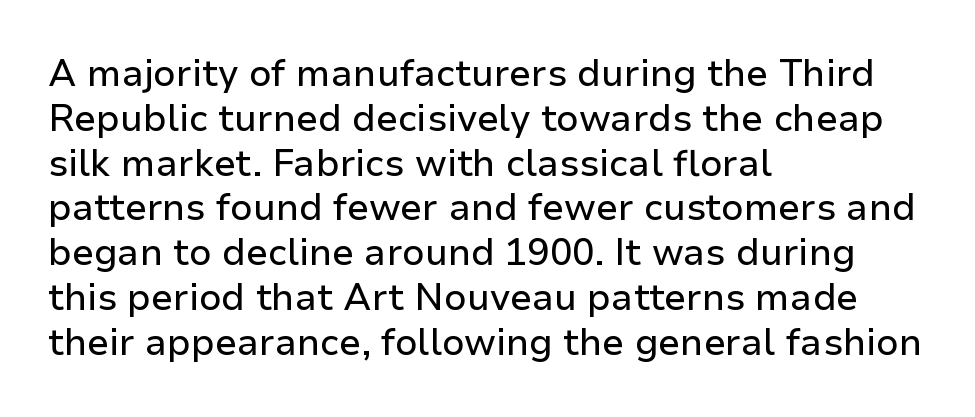
Q: Is the text italic (slanted)? A: No, it is upright.
Q: Is the typeface a serif or a sans-serif typeface? A: Sans-serif.
Q: Is the text underlined? A: No.
Q: How is the paragraph aligned? A: Left-aligned.
Q: Is the spacing between letters normal or unusually wide? A: Normal.
Q: Width (condensed, normal, or wide)? A: Normal.
Q: Stroke contrast? A: Low.
Q: x-height? A: Medium.
Q: Monospaced? A: No.
